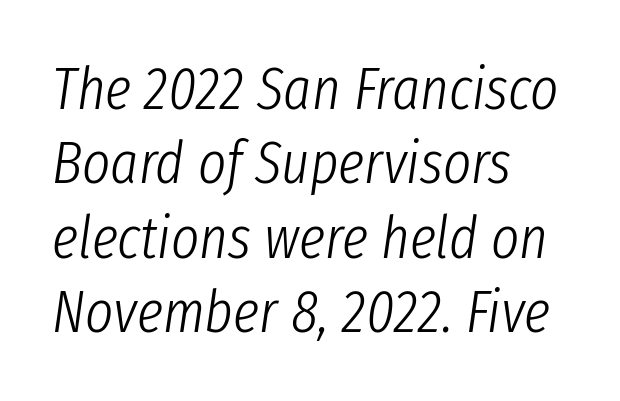
Q: Is the text bold? A: No.
Q: Is the text italic (slanted)? A: Yes, it leans right by about 8 degrees.
Q: Is the text underlined? A: No.
Q: How is the paragraph aligned? A: Left-aligned.
Q: Is the spacing between letters normal or unusually wide? A: Normal.
Q: Width (condensed, normal, or wide)? A: Condensed.
Q: Stroke contrast? A: Low.
Q: x-height? A: Medium.
Q: Monospaced? A: No.
